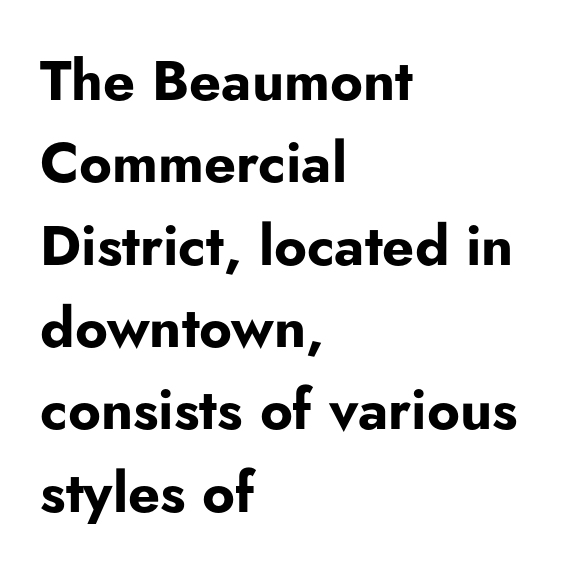
Q: Is the text bold? A: Yes.
Q: Is the text italic (slanted)? A: No, it is upright.
Q: Is the typeface a serif or a sans-serif typeface? A: Sans-serif.
Q: Is the text underlined? A: No.
Q: How is the paragraph aligned? A: Left-aligned.
Q: Is the spacing between letters normal or unusually wide? A: Normal.
Q: Is the spacing between lines tight, normal or loose? A: Normal.
Q: Width (condensed, normal, or wide)? A: Normal.
Q: Stroke contrast? A: Low.
Q: x-height? A: Small.
Q: Monospaced? A: No.
